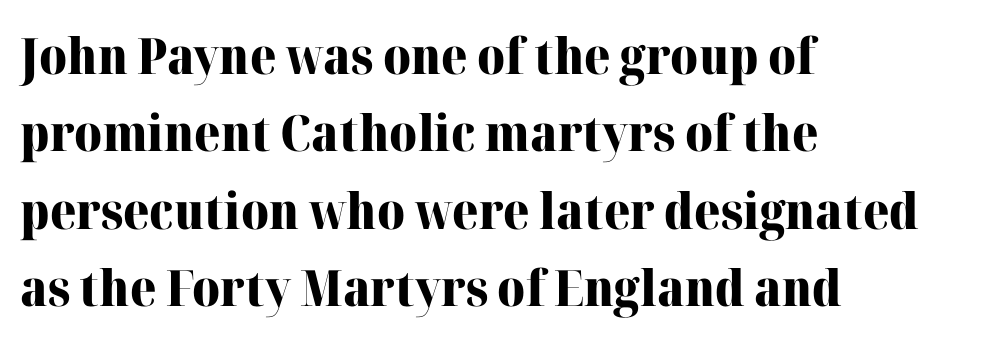
Q: Is the text bold? A: Yes.
Q: Is the text italic (slanted)? A: No, it is upright.
Q: Is the typeface a serif or a sans-serif typeface? A: Serif.
Q: Is the text underlined? A: No.
Q: How is the paragraph aligned? A: Left-aligned.
Q: Is the spacing between letters normal or unusually wide? A: Normal.
Q: Is the spacing between lines tight, normal or loose? A: Normal.
Q: Width (condensed, normal, or wide)? A: Normal.
Q: Stroke contrast? A: High.
Q: x-height? A: Medium.
Q: Monospaced? A: No.
